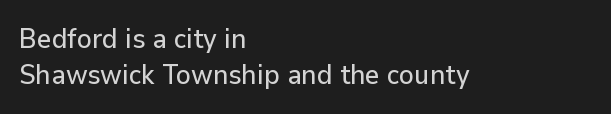
These lines sit exactly where default settings would place them. Plain, unruled lines of type. Compared with typical body copy, the letter spacing here is the same. You can tell from the bare stems that sans-serif type was used. Tall strokes in this sample are plumb rather than angled. If you drew a ruler down the left edge, every line would touch it.
